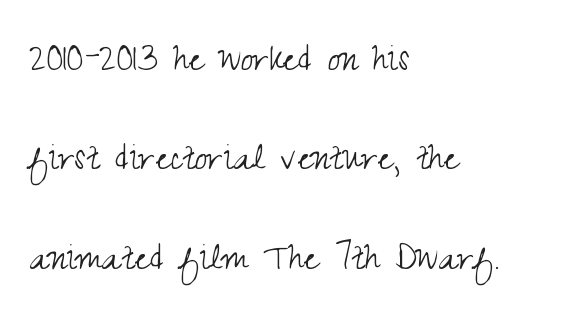
The lettering stays uniformly vertical, giving the passage a roman look. The characters display no serif detailing; their extremities are plain. How would I describe the line gaps? Wide and relaxed. The words here are not underlined. The paragraph has a hard left edge and a soft right edge. You could call the tracking neutral — neither tight nor loose.
